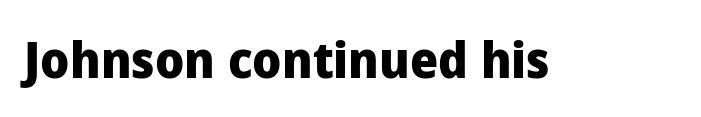
{"serif": "no", "italic": "no", "bold": "yes", "weight": "heavy", "width": "normal", "stroke_contrast": "low", "x_height": "medium", "monospaced": "no", "underline": "no", "letter_spacing": "normal", "letter_spacing_em": 0.0, "glyph_px": 50}
